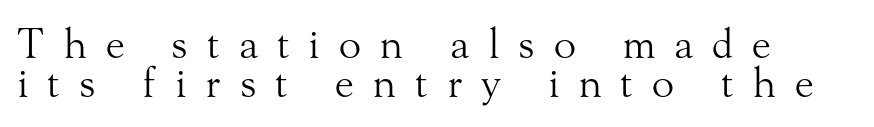
The image shows 41 px light serif type, upright; set left-aligned, tight line spacing (0.96x), unusually wide letter spacing (+0.46 em), not underlined; medium stroke contrast and a small x-height.
